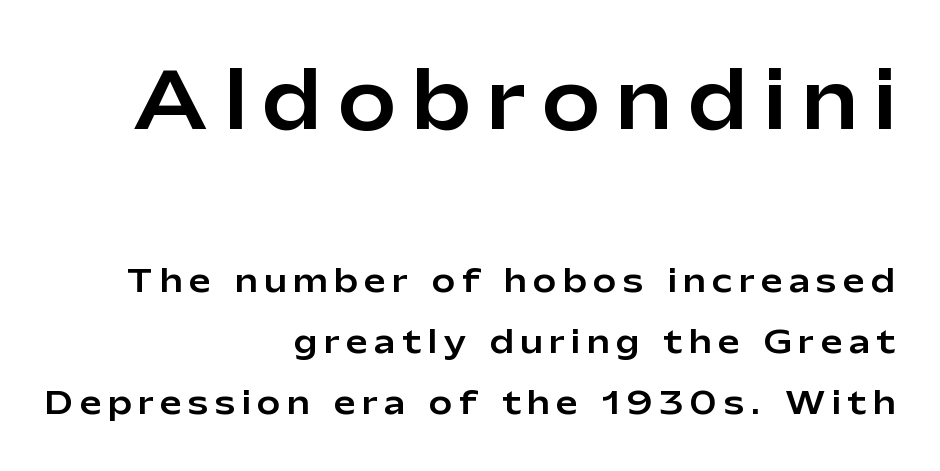
The image shows 77 px sans-serif type, upright; set right-aligned, loose line spacing (1.97x), unusually wide letter spacing (+0.22 em), not underlined; the first (top) block is 2.48x larger; low stroke contrast and a medium x-height.
